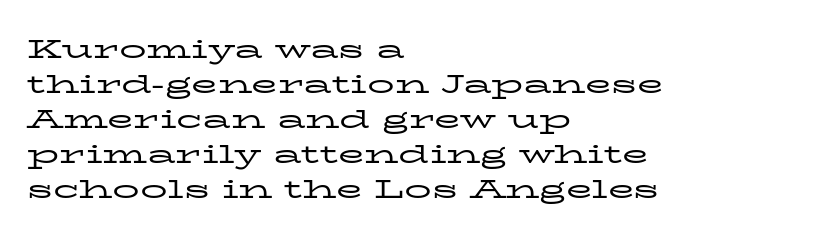
Q: Is the text bold? A: No.
Q: Is the text italic (slanted)? A: No, it is upright.
Q: Is the text underlined? A: No.
Q: How is the paragraph aligned? A: Left-aligned.
Q: Is the spacing between letters normal or unusually wide? A: Normal.
Q: Is the spacing between lines tight, normal or loose? A: Normal.
